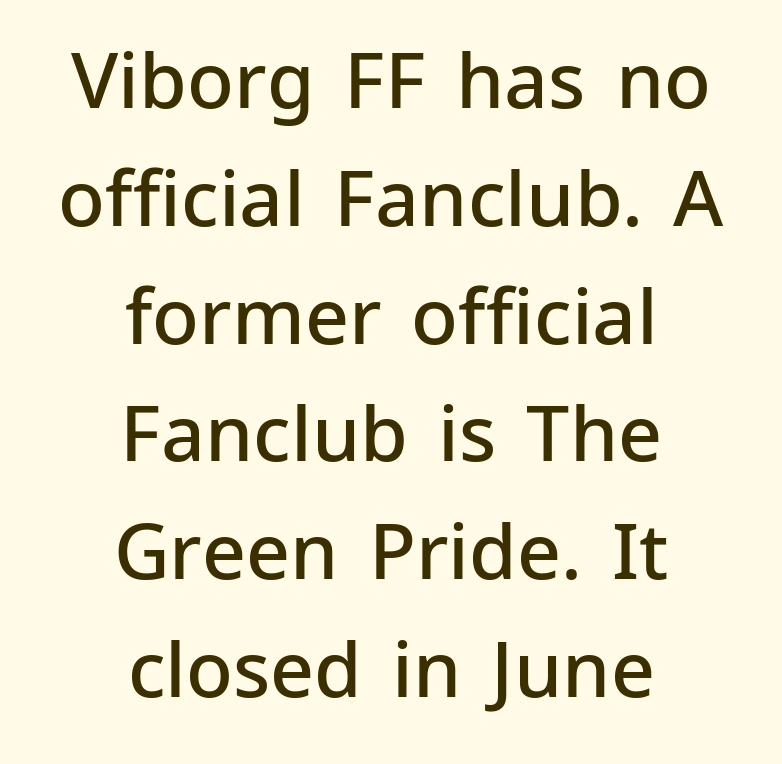
A typesetter would label this face a sans. Horizontally, the lines are justified to the midpoint only. Words float on clear page, feet unadorned. A typesetter would call this proportional, since set widths differ per character. Posture: upright roman.
